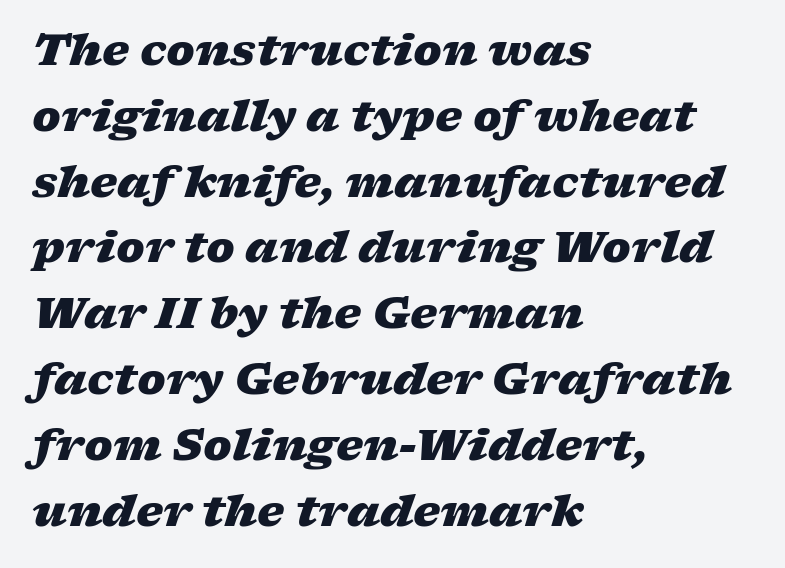
{"italic": "yes", "lean": "right", "slant_degrees": 17, "bold": "yes", "weight": "heavy", "width": "wide", "stroke_contrast": "low", "x_height": "medium", "monospaced": "no", "underline": "no", "align": "left", "line_spacing": "normal", "line_spacing_ratio": 1.53, "letter_spacing": "normal", "letter_spacing_em": 0.0, "glyph_px": 43}
